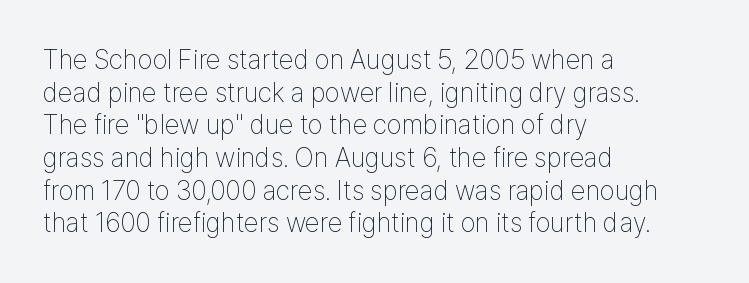
{"italic": "no", "bold": "no", "underline": "no", "align": "left", "line_spacing_ratio": 1.21, "letter_spacing": "normal", "letter_spacing_em": 0.0, "glyph_px": 27}
